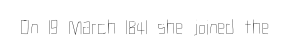
The passage shown is not underscored anywhere. The font's upright variant was chosen for this text. Stems here are at most as thick as an everyday book face. Observe the ordinary spacing: letters are neighbours, not strangers.
